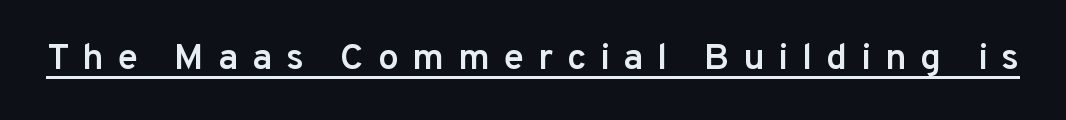
The image shows 37 px semibold sans-serif type, upright; set unusually wide letter spacing (+0.37 em), underlined; low stroke contrast and a medium x-height.
